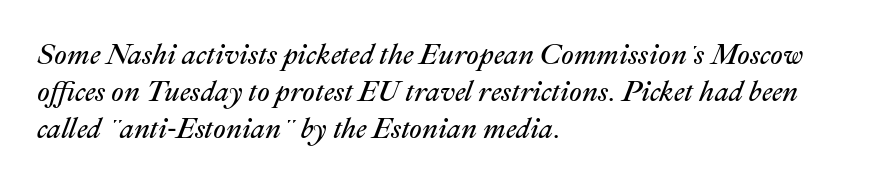
The image shows 28 px regular-weight type, italic (leaning right); set left-aligned, normal line spacing (1.33x), normal letter spacing, not underlined; medium stroke contrast and a medium x-height.
